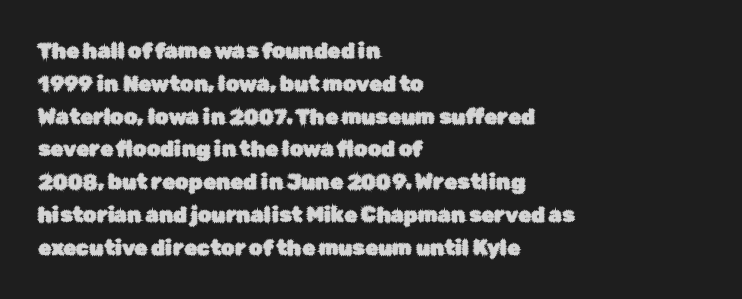
Q: Is the text italic (slanted)? A: No, it is upright.
Q: Is the text underlined? A: No.
Q: How is the paragraph aligned? A: Left-aligned.
Q: Is the spacing between letters normal or unusually wide? A: Normal.
Q: Is the spacing between lines tight, normal or loose? A: Normal.
